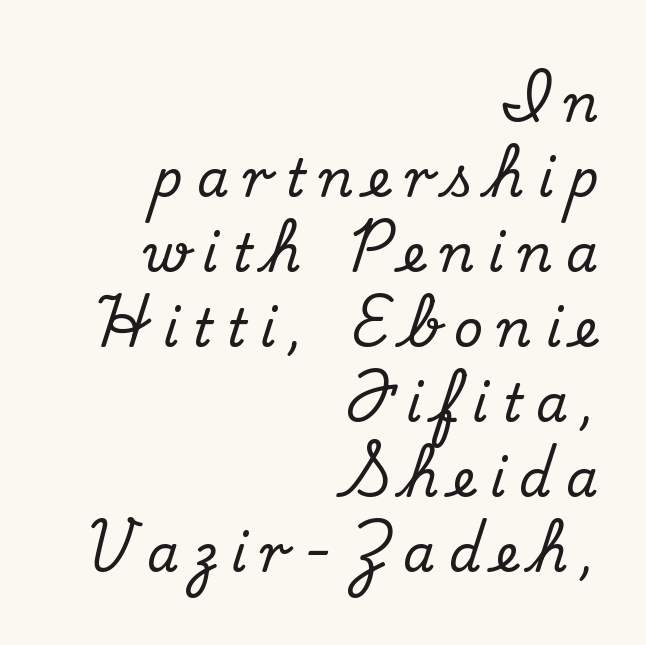
{"serif": "yes", "width": "normal", "stroke_contrast": "medium", "x_height": "small", "monospaced": "no", "underline": "no", "align": "right", "line_spacing": "normal", "line_spacing_ratio": 1.47, "letter_spacing": "wide", "letter_spacing_em": 0.28, "glyph_px": 51}
